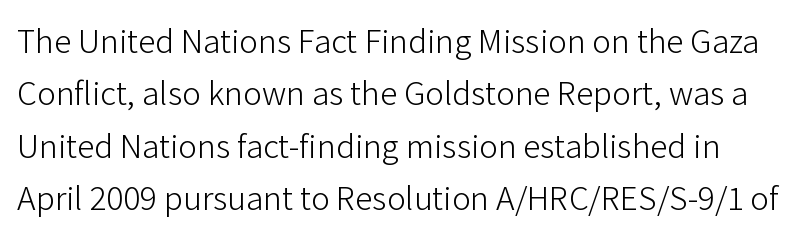
The image shows 35 px light sans-serif type, upright; set normal line spacing (1.5x), normal letter spacing, not underlined; low stroke contrast and a medium x-height.
